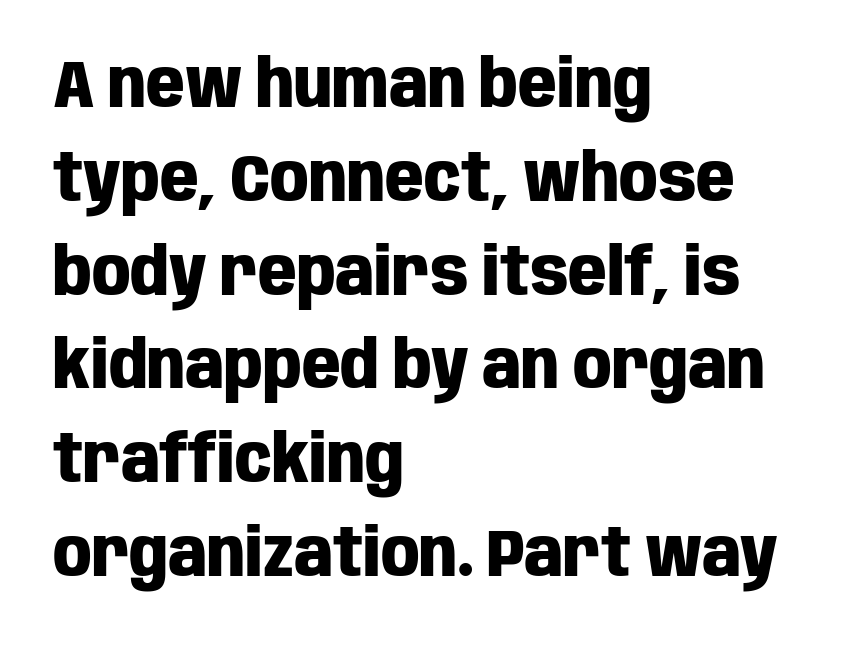
{"serif": "no", "italic": "no", "bold": "yes", "weight": "heavy", "width": "condensed", "stroke_contrast": "low", "x_height": "large", "monospaced": "no", "underline": "no", "align": "left", "line_spacing": "normal", "line_spacing_ratio": 1.4, "letter_spacing": "normal", "letter_spacing_em": 0.0, "glyph_px": 67}
